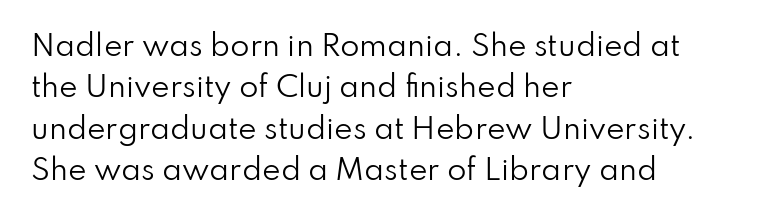
{"serif": "no", "italic": "no", "bold": "no", "weight": "regular", "width": "normal", "stroke_contrast": "low", "x_height": "small", "monospaced": "no", "underline": "no", "align": "left", "line_spacing": "normal", "line_spacing_ratio": 1.48, "letter_spacing": "normal", "letter_spacing_em": 0.0, "glyph_px": 28}
